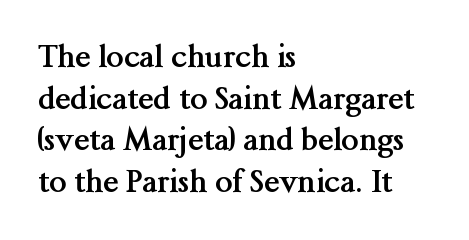
Q: Is the text bold? A: Yes.
Q: Is the text italic (slanted)? A: No, it is upright.
Q: Is the typeface a serif or a sans-serif typeface? A: Serif.
Q: Is the text underlined? A: No.
Q: How is the paragraph aligned? A: Left-aligned.
Q: Is the spacing between letters normal or unusually wide? A: Normal.
Q: Is the spacing between lines tight, normal or loose? A: Normal.
Q: Width (condensed, normal, or wide)? A: Normal.
Q: Stroke contrast? A: Medium.
Q: x-height? A: Medium.
Q: Monospaced? A: No.
